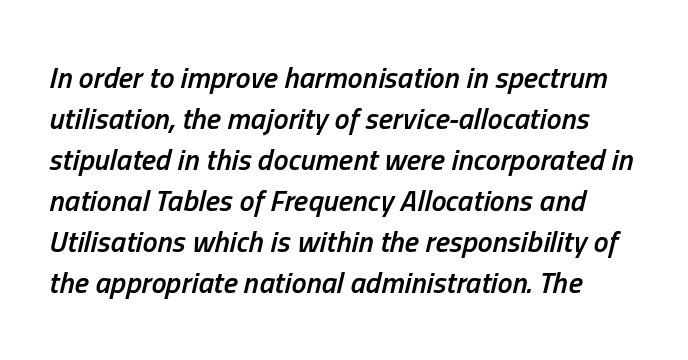
The image shows 30 px semibold, condensed type, italic (leaning right); set left-aligned, normal line spacing (1.37x), normal letter spacing, not underlined; low stroke contrast and a medium x-height.
